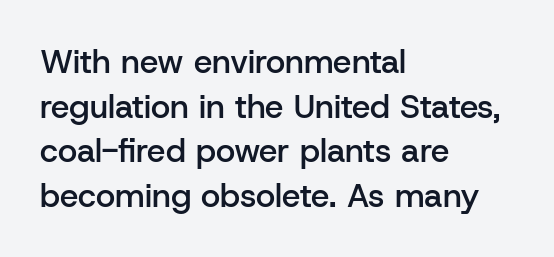
This sample uses plain, unmodified letter spacing. Character widths vary here, with narrow letters taking less room than wide ones. A roman cut, with each character standing at attention. This is the in-between weight designers call semibold or demi. This rendering employs a face without finishing strokes, i.e., a sans-serif.
